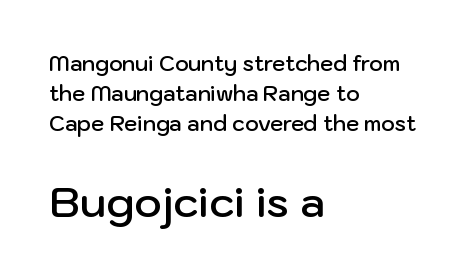
The image shows 42 px semibold sans-serif type, upright; set left-aligned, normal line spacing (1.43x), normal letter spacing, not underlined; the second (bottom) block is 2.0x larger; low stroke contrast and a medium x-height.
